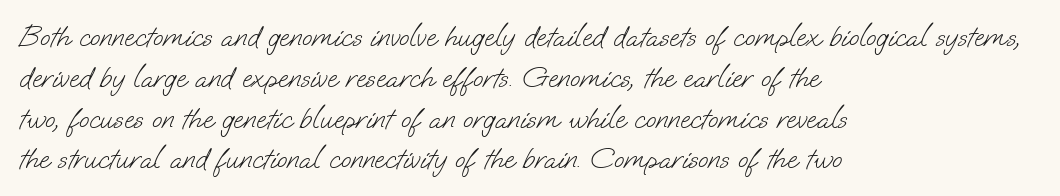
{"serif": "no", "bold": "no", "weight": "light", "width": "normal", "stroke_contrast": "low", "x_height": "small", "monospaced": "no", "underline": "no", "align": "left", "line_spacing": "normal", "line_spacing_ratio": 1.36, "letter_spacing": "normal", "letter_spacing_em": 0.0, "glyph_px": 30}
